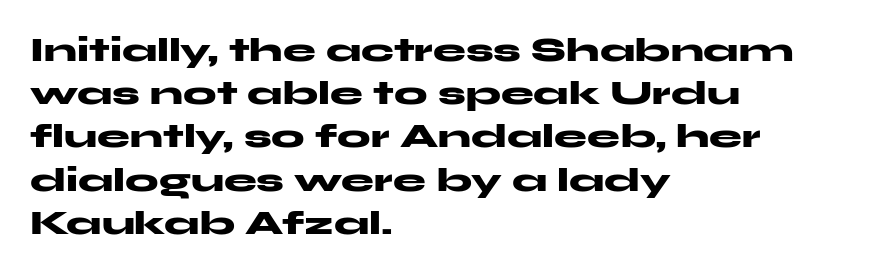
Q: Is the text bold? A: Yes.
Q: Is the text italic (slanted)? A: No, it is upright.
Q: Is the typeface a serif or a sans-serif typeface? A: Sans-serif.
Q: Is the text underlined? A: No.
Q: How is the paragraph aligned? A: Left-aligned.
Q: Is the spacing between letters normal or unusually wide? A: Normal.
Q: Is the spacing between lines tight, normal or loose? A: Normal.
Q: Width (condensed, normal, or wide)? A: Wide.
Q: Stroke contrast? A: Medium.
Q: x-height? A: Medium.
Q: Monospaced? A: No.
